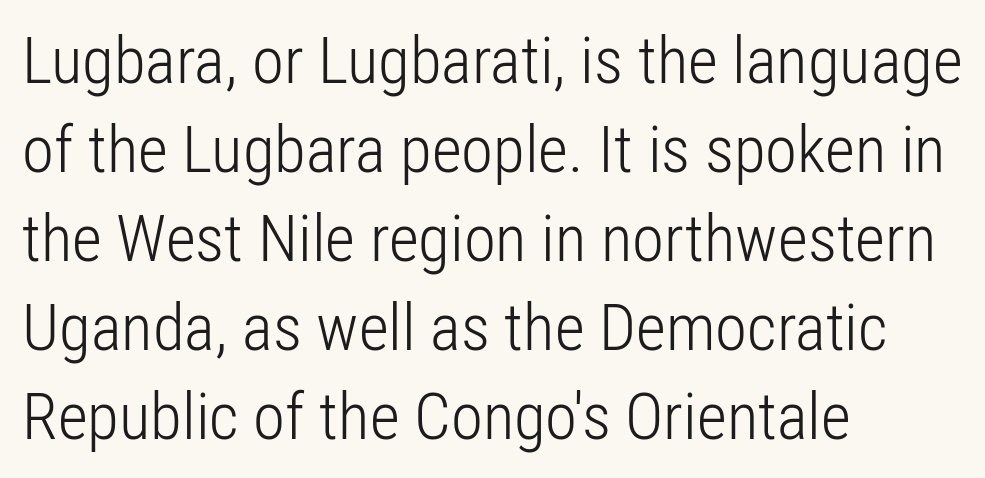
The letters advance in unequal steps, a hallmark of proportional type. The lettering stays uniformly vertical, giving the passage a roman look. The horizontal fit of the characters is conventional and even. Short and long lines alike share a common starting point at left. The type family on display is of the sans-serif kind. Reading down the column, the eye jumps a familiar distance to each next line.
